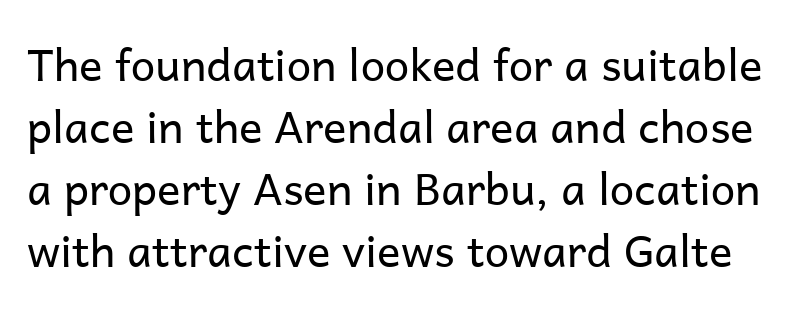
Q: Is the text bold? A: No.
Q: Is the text italic (slanted)? A: No, it is upright.
Q: Is the typeface a serif or a sans-serif typeface? A: Sans-serif.
Q: Is the text underlined? A: No.
Q: Is the spacing between letters normal or unusually wide? A: Normal.
Q: Is the spacing between lines tight, normal or loose? A: Normal.
Q: Width (condensed, normal, or wide)? A: Normal.
Q: Stroke contrast? A: Low.
Q: x-height? A: Medium.
Q: Monospaced? A: No.
